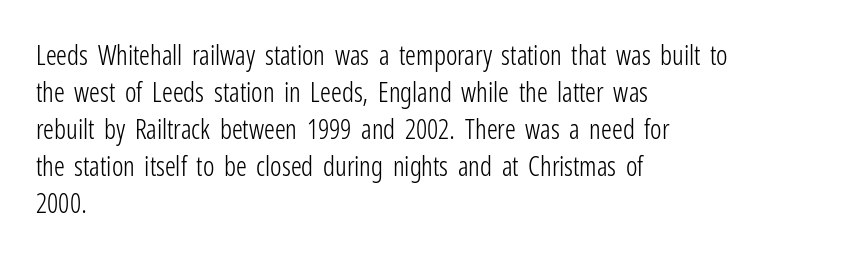
The image shows 27 px text type, upright; set left-aligned, normal line spacing (1.37x), normal letter spacing, not underlined.
